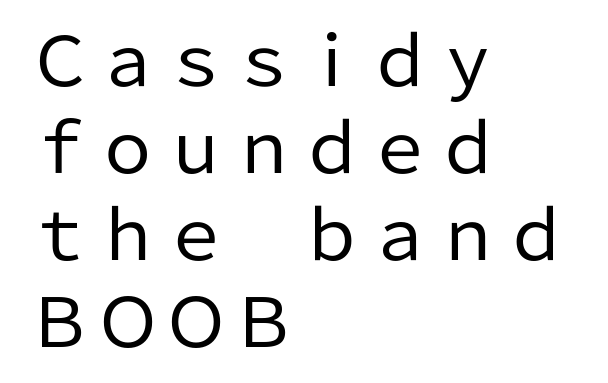
The image shows 68 px regular-weight sans-serif type, upright; set left-aligned, normal line spacing (1.28x), normal letter spacing, not underlined; low stroke contrast and a medium x-height.
